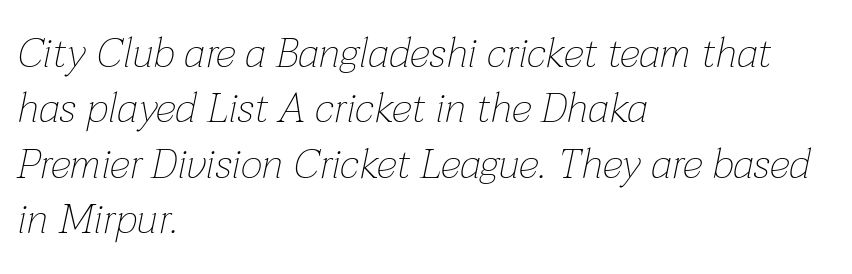
The image shows 42 px thin type, italic (leaning right); set left-aligned, normal line spacing (1.32x), normal letter spacing, not underlined; low stroke contrast and a medium x-height.
